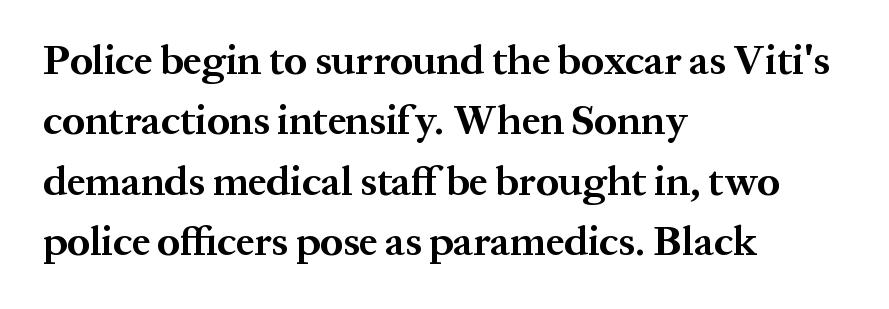
Q: Is the text bold? A: Yes.
Q: Is the text italic (slanted)? A: No, it is upright.
Q: Is the typeface a serif or a sans-serif typeface? A: Serif.
Q: Is the text underlined? A: No.
Q: How is the paragraph aligned? A: Left-aligned.
Q: Is the spacing between letters normal or unusually wide? A: Normal.
Q: Is the spacing between lines tight, normal or loose? A: Normal.
Q: Width (condensed, normal, or wide)? A: Normal.
Q: Stroke contrast? A: Medium.
Q: x-height? A: Medium.
Q: Monospaced? A: No.
